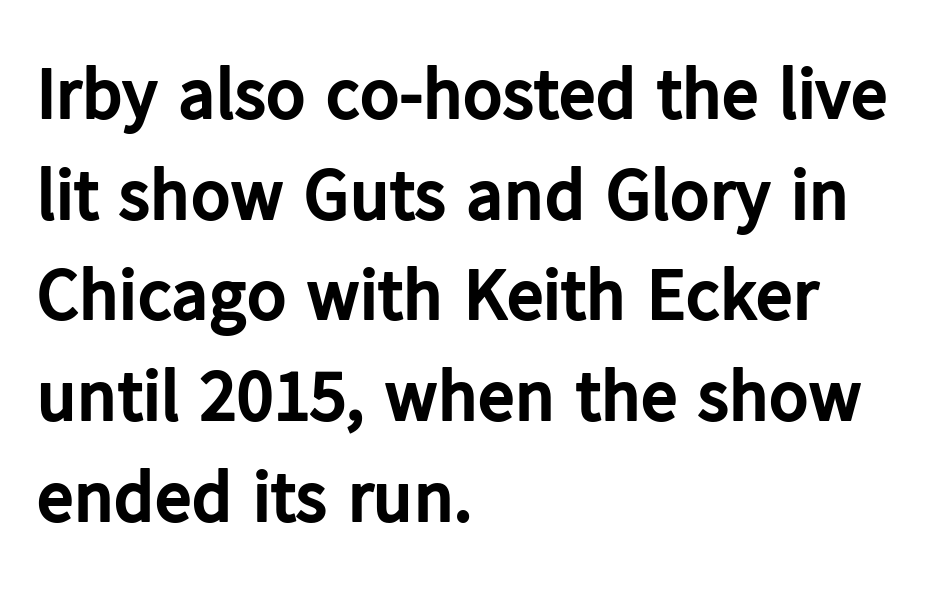
The rendering shows plain stroke endings on the letterforms — a sans-serif design. Teacher's note: observe the even left margin — that is flush-left alignment. These lines were composed using upright roman letters. The gap between lines stays unmarked.
